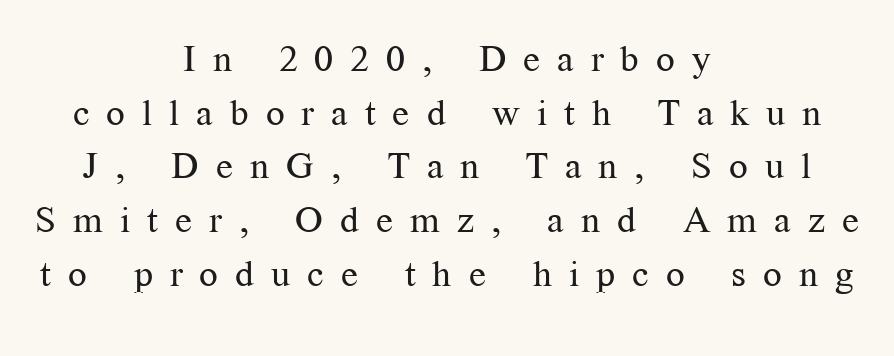
The image shows 37 px regular-weight serif type, upright; set centered, normal line spacing (1.45x), unusually wide letter spacing (+0.46 em), not underlined; medium stroke contrast and a medium x-height.
